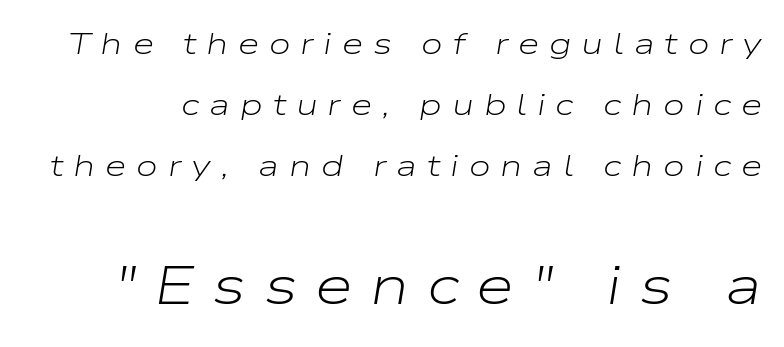
Caption: face not bold, strokes unweighted. Someone cranked the tracking dial way up on this one. Is this a fixed-width face? No — the glyphs have proportional, varying widths. The space directly below the letters is spotless. Would a proofreader flag this as italicized? Yes. The emphasis by scale lands on block number two, below.
